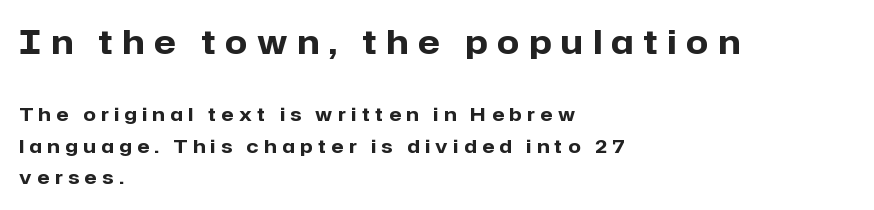
Varying glyph widths throughout — classic text-font behaviour. Short note: letters widely spaced. Posture: upright roman. The block sitting higher on the canvas is the one with enlarged characters. Look at the bottom of the vertical strokes: they stop flat, with no serifs. In terms of weight, the rendering is a true, heavy bold.
